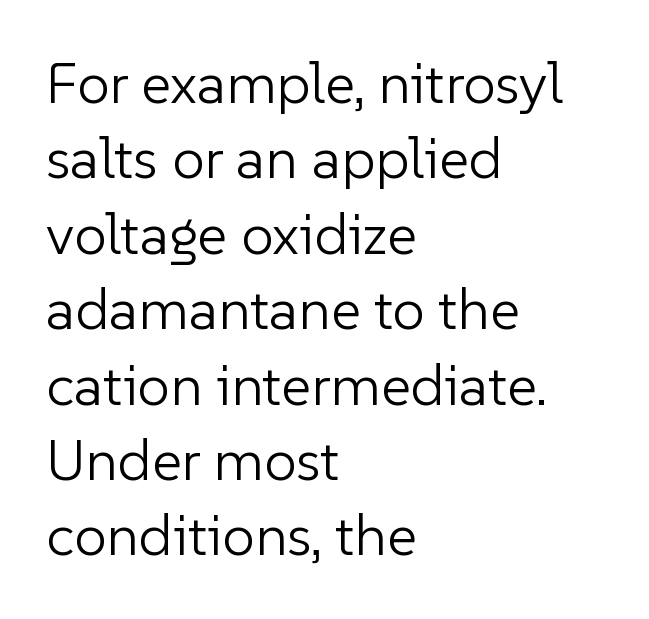
Just letters on the line, the space beneath them empty. The lines are quadded left. The typesetting does not lean heavy: it is not bold. It's the straight-up-and-down kind of type.
